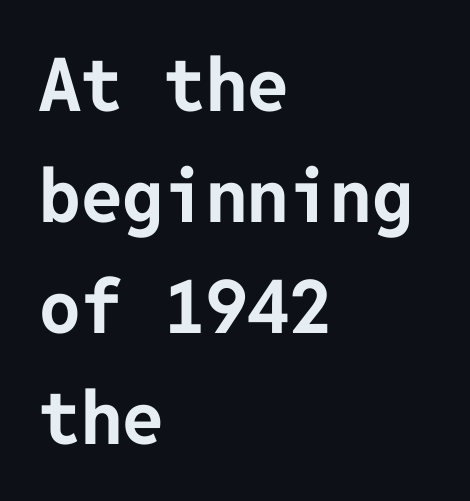
What's the leading like? Ordinary, nothing unusual. Summary of weight: heavy, a full bold. Inter-character spacing is left at the font's built-in metrics. Glance below the letters and you will spot only blank space.
